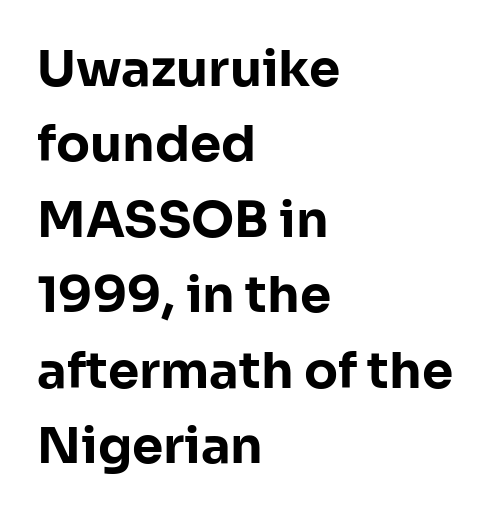
You could not count columns in this text — the font is proportionally spaced. Check where the strokes stop: nothing finishes them off — pure sans. Left-aligned paragraph, ragged on the right. Descenders are the only things crossing below the line. Caption: standard tracking, unaltered.
